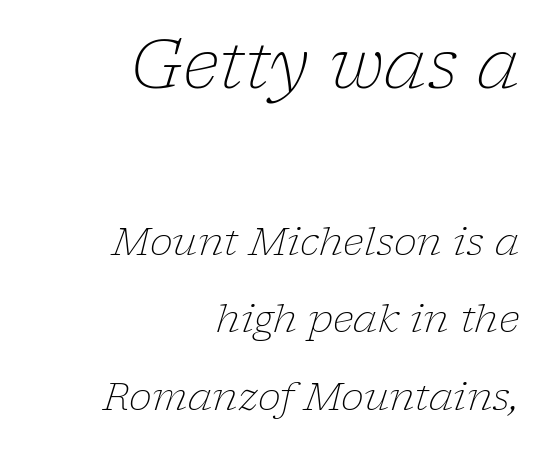
Think of a printed novel: that variable character pitch is what you see here. Serifs: yes, visible at the terminals of the letterforms. Plain, unruled lines of type. Which of the two is more prominent by size? The first, at the top. Every row of glyphs terminates at an identical x-position on the right. Vertical stems look standard width or narrower in stroke.
